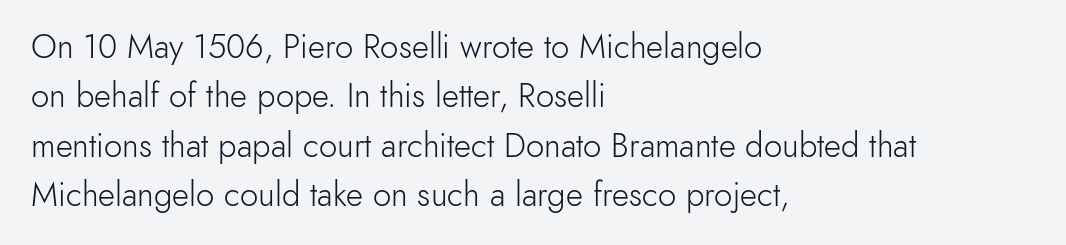
{"serif": "no", "italic": "no", "bold": "no", "weight": "light", "width": "normal", "x_height": "small", "monospaced": "no", "underline": "no", "align": "left", "line_spacing": "normal", "line_spacing_ratio": 1.5, "letter_spacing": "normal", "letter_spacing_em": 0.0, "glyph_px": 33}
